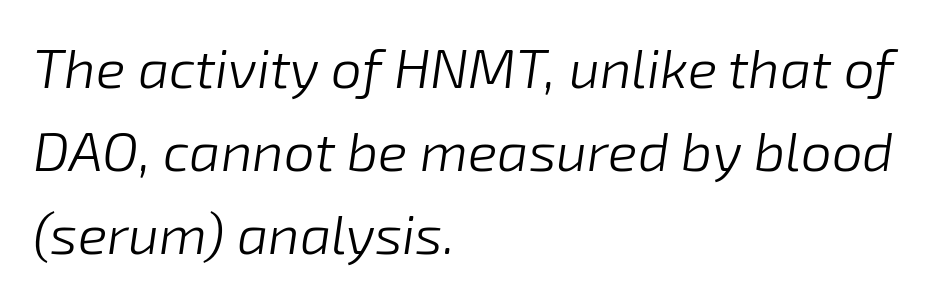
{"italic": "yes", "lean": "right", "slant_degrees": 8, "bold": "no", "weight": "light", "width": "normal", "stroke_contrast": "low", "x_height": "medium", "monospaced": "no", "underline": "no", "align": "left", "line_spacing": "normal", "line_spacing_ratio": 1.51, "letter_spacing": "normal", "letter_spacing_em": 0.0, "glyph_px": 55}
